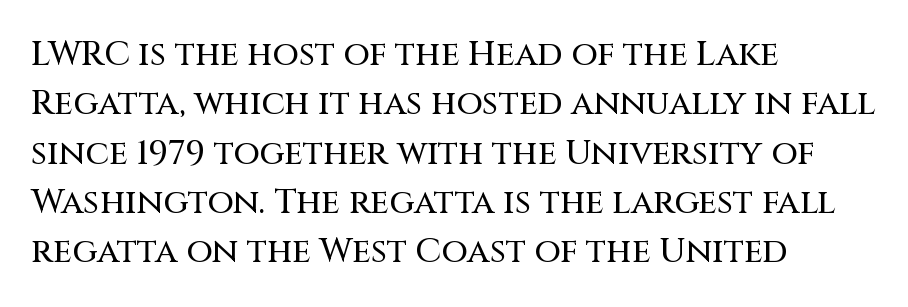
What kind of face is this? One without serifs — a sans. Style check: upright. Line spacing here is normal. Nobody touched the tracking dial on this one.
